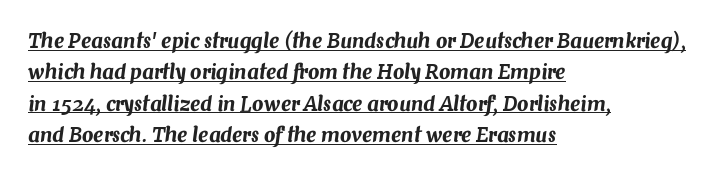
The image shows 20 px text type, italic (leaning right); set left-aligned, normal line spacing (1.57x), normal letter spacing, underlined.
